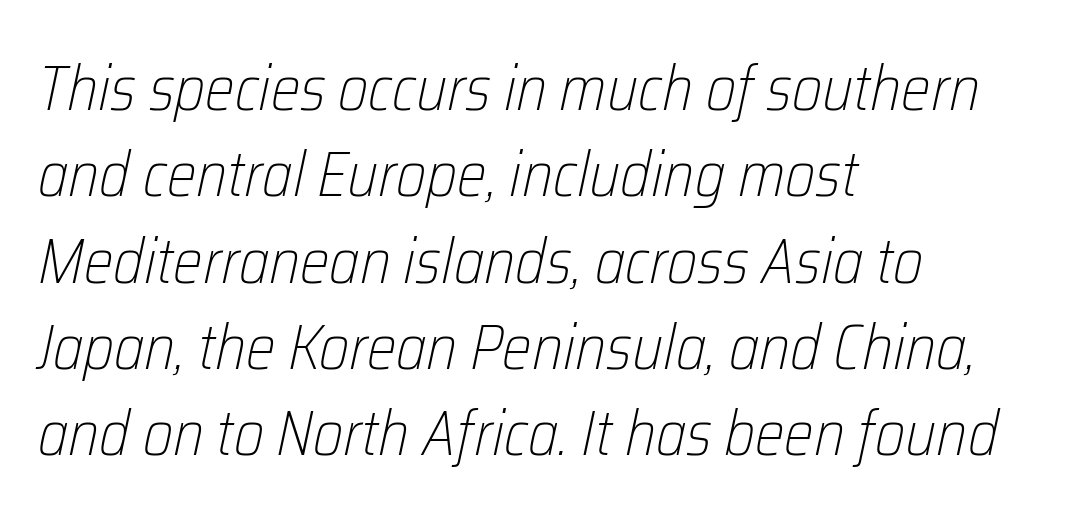
The gaps between neighbouring characters are ordinary and unremarkable. Emphasis-style slanted type is in use. A normal amount of white space separates one row of letters from the next. The face looks like a standard text weight, possibly lighter.
